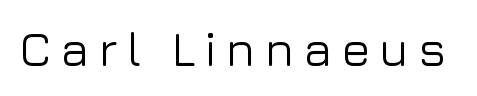
Q: Is the text italic (slanted)? A: No, it is upright.
Q: Is the typeface a serif or a sans-serif typeface? A: Sans-serif.
Q: Is the text underlined? A: No.
Q: Width (condensed, normal, or wide)? A: Normal.
Q: Stroke contrast? A: Low.
Q: x-height? A: Medium.
Q: Monospaced? A: No.
